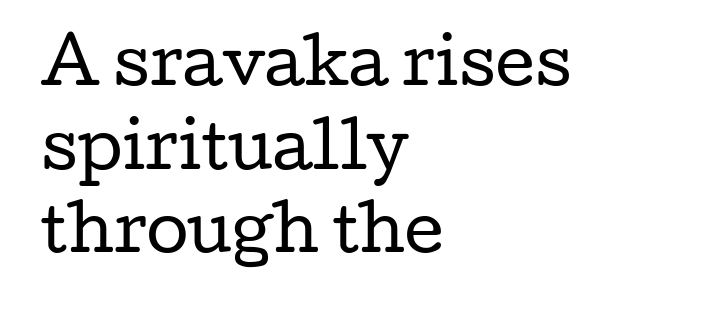
{"serif": "yes", "italic": "no", "bold": "no", "weight": "regular", "width": "wide", "stroke_contrast": "low", "x_height": "medium", "monospaced": "no", "underline": "no", "align": "left", "line_spacing": "normal", "line_spacing_ratio": 1.37, "letter_spacing": "normal", "letter_spacing_em": 0.0, "glyph_px": 61}
